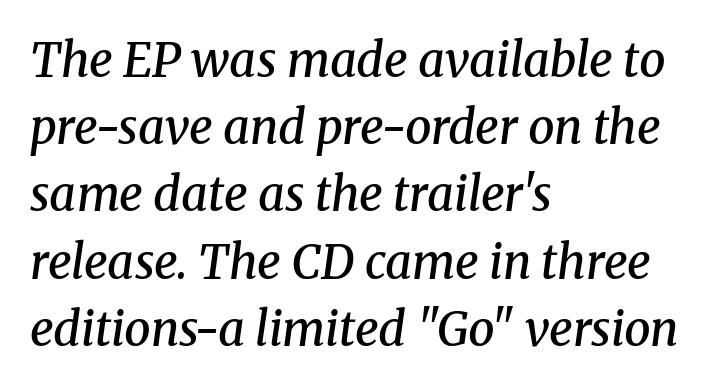
Q: Is the text bold? A: Semi-bold.
Q: Is the text italic (slanted)? A: Yes, it leans right by about 8 degrees.
Q: Is the typeface a serif or a sans-serif typeface? A: Serif.
Q: Is the text underlined? A: No.
Q: How is the paragraph aligned? A: Left-aligned.
Q: Is the spacing between letters normal or unusually wide? A: Normal.
Q: Is the spacing between lines tight, normal or loose? A: Normal.
Q: Width (condensed, normal, or wide)? A: Normal.
Q: Stroke contrast? A: Medium.
Q: x-height? A: Medium.
Q: Monospaced? A: No.
